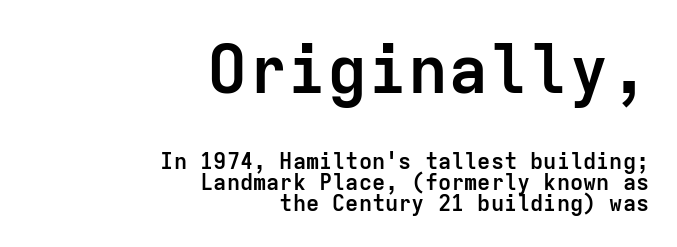
Q: Is the text bold? A: Yes.
Q: Is the text italic (slanted)? A: No, it is upright.
Q: Is the typeface a serif or a sans-serif typeface? A: Sans-serif.
Q: Is the text underlined? A: No.
Q: How is the paragraph aligned? A: Right-aligned.
Q: Is the spacing between letters normal or unusually wide? A: Normal.
Q: Is the spacing between lines tight, normal or loose? A: Tight.
Q: Which block of text is set in a larger size, the first (top) or the second (bottom)? A: The first (top) one.
Q: Width (condensed, normal, or wide)? A: Normal.
Q: Stroke contrast? A: Low.
Q: x-height? A: Medium.
Q: Monospaced? A: Yes.
